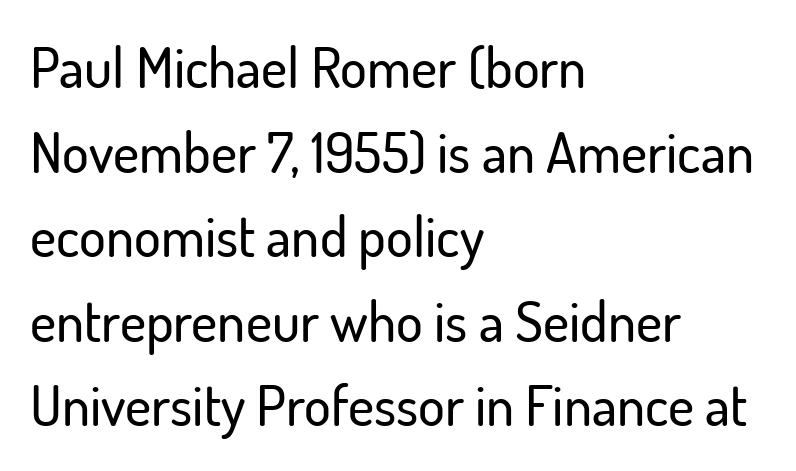
Horizontal alignment here is leftward, the default for most running prose. You could not count columns in this text — the font is proportionally spaced. These lines are composed in type without serifs. Leading matches the norm, producing a regular column. The area under the type is left untouched. Tracking value appears to be zero — textbook default spacing.
